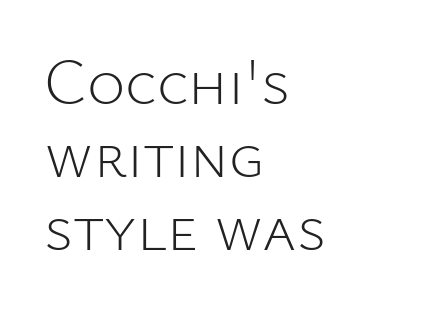
Q: Is the text bold? A: No.
Q: Is the text italic (slanted)? A: No, it is upright.
Q: Is the typeface a serif or a sans-serif typeface? A: Sans-serif.
Q: Is the text underlined? A: No.
Q: How is the paragraph aligned? A: Left-aligned.
Q: Is the spacing between letters normal or unusually wide? A: Normal.
Q: Is the spacing between lines tight, normal or loose? A: Tight.
Q: Width (condensed, normal, or wide)? A: Normal.
Q: Stroke contrast? A: Low.
Q: x-height? A: Medium.
Q: Monospaced? A: No.
